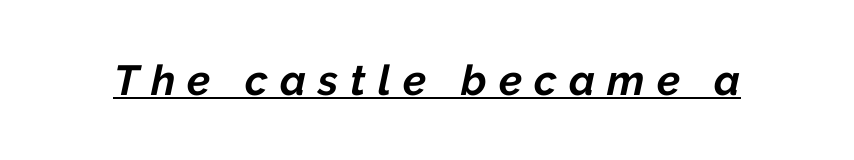
The image shows 42 px bold type, italic (leaning right); set unusually wide letter spacing (+0.29 em), underlined; low stroke contrast and a medium x-height.
